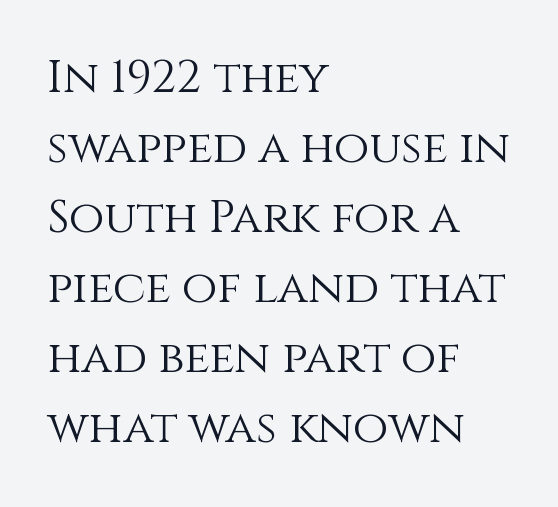
{"italic": "no", "bold": "no", "weight": "light", "width": "normal", "stroke_contrast": "medium", "x_height": "large", "monospaced": "no", "underline": "no", "align": "left", "line_spacing": "normal", "line_spacing_ratio": 1.52, "letter_spacing": "normal", "letter_spacing_em": 0.0, "glyph_px": 46}
